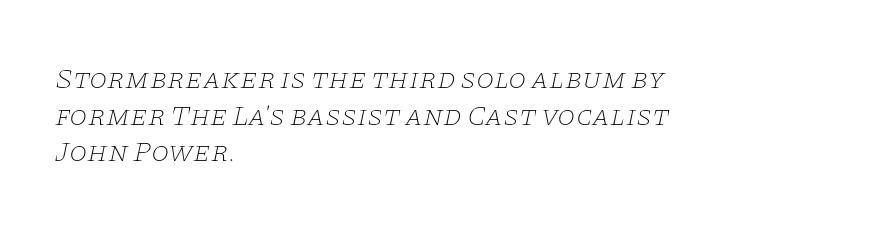
A typesetter would mark this as italic. This is not heavy type; no bold has been used. The zone under the glyphs is completely vacant. You could call the tracking neutral — neither tight nor loose.
